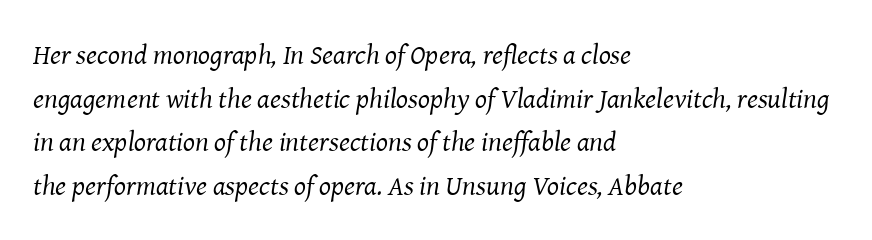
{"serif": "yes", "italic": "yes", "lean": "right", "slant_degrees": 8, "bold": "no", "weight": "regular", "width": "normal", "stroke_contrast": "medium", "x_height": "medium", "monospaced": "no", "underline": "no", "align": "left", "line_spacing": "normal", "line_spacing_ratio": 1.56, "letter_spacing": "normal", "letter_spacing_em": 0.0, "glyph_px": 28}
